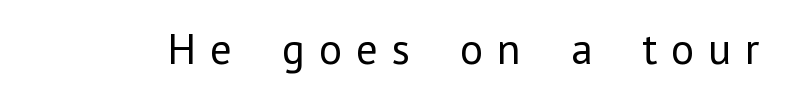
Q: Is the text bold? A: No.
Q: Is the text italic (slanted)? A: No, it is upright.
Q: Is the typeface a serif or a sans-serif typeface? A: Sans-serif.
Q: Is the text underlined? A: No.
Q: Is the spacing between letters normal or unusually wide? A: Unusually wide.
Q: Width (condensed, normal, or wide)? A: Normal.
Q: Stroke contrast? A: Low.
Q: x-height? A: Medium.
Q: Monospaced? A: No.
